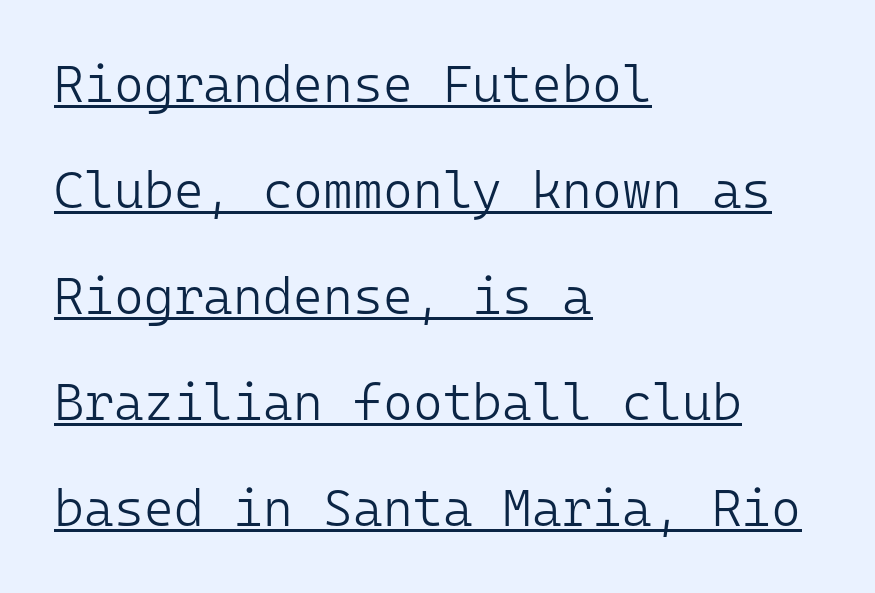
The image shows 51 px light sans-serif type, upright, monospaced; set left-aligned, loose line spacing (2.08x), normal letter spacing, underlined; low stroke contrast and a medium x-height.
